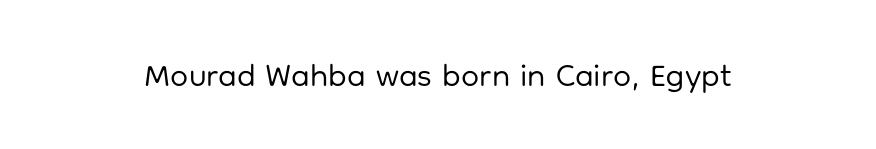
The rendering keeps characters at their native spacing. Each letter's strokes conclude bluntly, with no projecting serifs. Heaviness? Minimal to ordinary, like unemphasized prose. Clear beneath every line of the passage. Character widths vary here, with narrow letters taking less room than wide ones.
